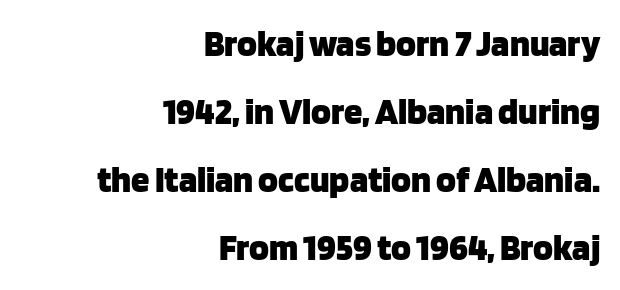
Line endings align vertically; line beginnings do not. Characters follow at the spacing the type designer built in. Quick note: not italic, upright. Only glyphs here, with clear space below each row.
